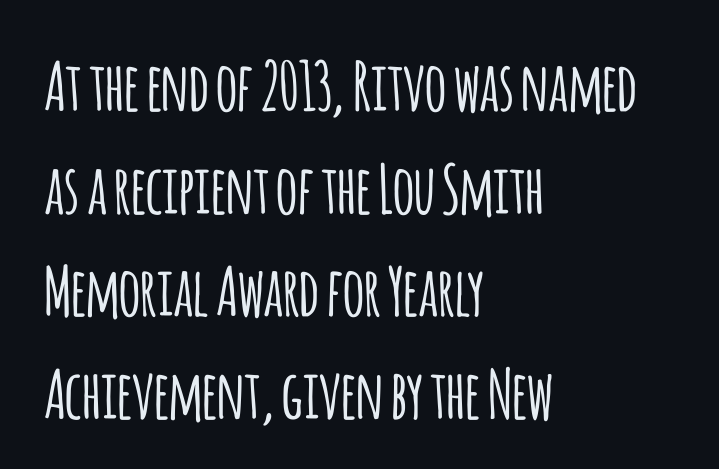
{"serif": "no", "italic": "no", "width": "condensed", "stroke_contrast": "low", "x_height": "large", "monospaced": "no", "underline": "no", "align": "left", "line_spacing": "normal", "line_spacing_ratio": 1.53, "letter_spacing": "normal", "letter_spacing_em": 0.0, "glyph_px": 67}
